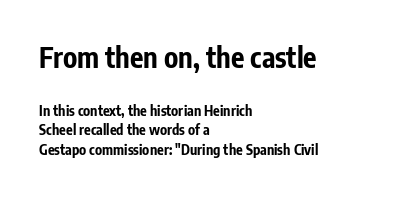
The image shows 28 px bold, condensed sans-serif type, upright; set left-aligned, normal line spacing (1.4x), normal letter spacing, not underlined; the first (top) block is 2.0x larger; low stroke contrast and a medium x-height.
